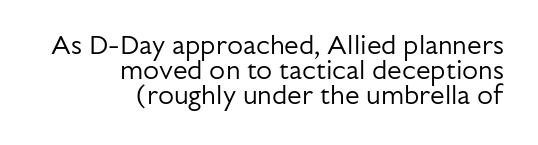
Nope, not italic — everything's standing straight. The words here are not underlined. Horizontal bands of white between lines are thin slivers. Weight class: somewhere from thin through regular.
